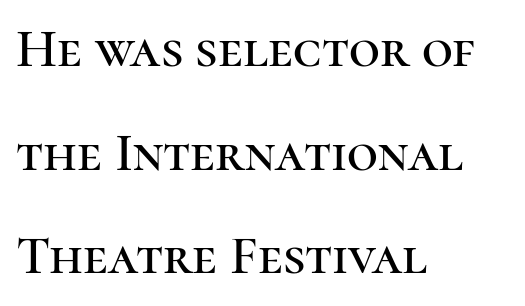
The image shows 54 px serif type, upright; set left-aligned, loose line spacing (1.92x), normal letter spacing, not underlined; high stroke contrast and a medium x-height.
